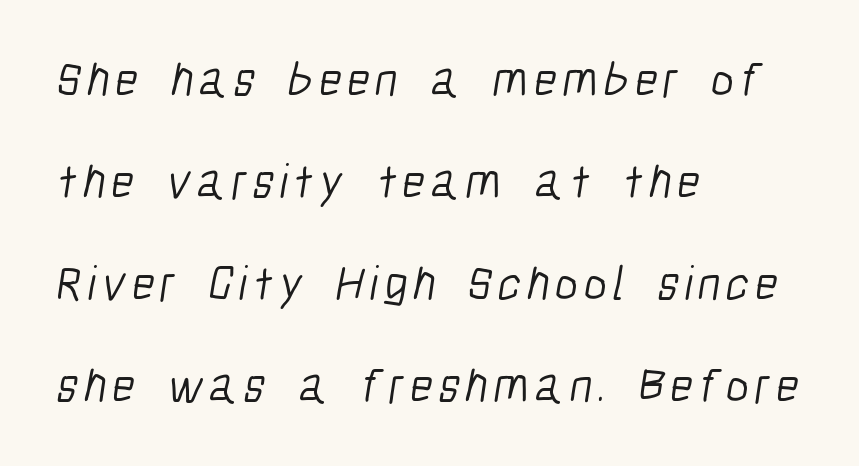
The image shows 49 px light, condensed sans-serif type; set left-aligned, loose line spacing (2.08x), not underlined; low stroke contrast and a medium x-height.
